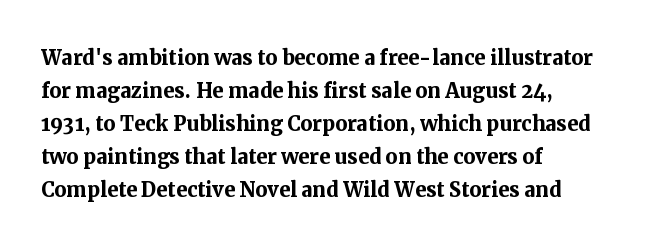
{"italic": "no", "bold": "yes", "underline": "no", "align": "left", "line_spacing_ratio": 1.22, "letter_spacing": "normal", "letter_spacing_em": 0.0, "glyph_px": 27}
